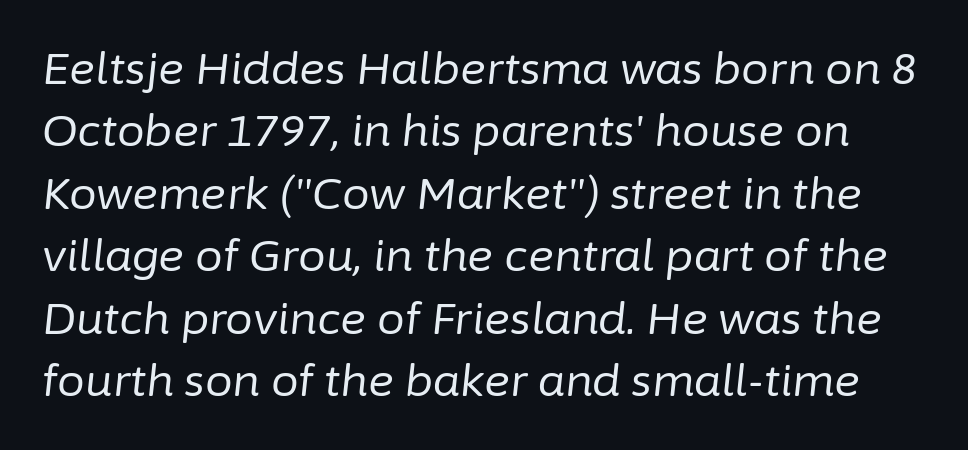
{"italic": "yes", "lean": "right", "slant_degrees": 6, "bold": "no", "weight": "regular", "width": "normal", "stroke_contrast": "low", "x_height": "medium", "monospaced": "no", "underline": "no", "line_spacing": "normal", "line_spacing_ratio": 1.42, "letter_spacing": "normal", "letter_spacing_em": 0.0, "glyph_px": 44}
